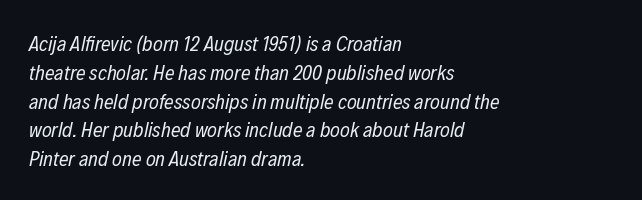
Q: Is the text bold? A: No.
Q: Is the text italic (slanted)? A: Yes, it leans right by about 12 degrees.
Q: Is the text underlined? A: No.
Q: How is the paragraph aligned? A: Left-aligned.
Q: Is the spacing between letters normal or unusually wide? A: Normal.
Q: Is the spacing between lines tight, normal or loose? A: Normal.
